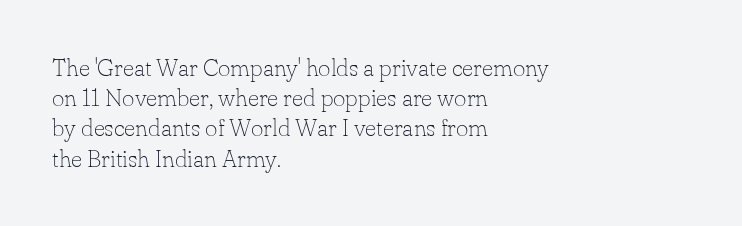
Q: Is the text bold? A: No.
Q: Is the text italic (slanted)? A: No, it is upright.
Q: Is the text underlined? A: No.
Q: How is the paragraph aligned? A: Left-aligned.
Q: Is the spacing between letters normal or unusually wide? A: Normal.
Q: Is the spacing between lines tight, normal or loose? A: Normal.
